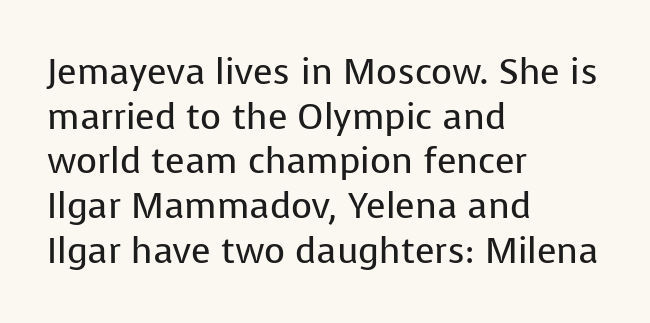
Q: Is the text bold? A: No.
Q: Is the text italic (slanted)? A: No, it is upright.
Q: Is the typeface a serif or a sans-serif typeface? A: Sans-serif.
Q: Is the text underlined? A: No.
Q: How is the paragraph aligned? A: Left-aligned.
Q: Is the spacing between letters normal or unusually wide? A: Normal.
Q: Width (condensed, normal, or wide)? A: Normal.
Q: Stroke contrast? A: Low.
Q: x-height? A: Medium.
Q: Monospaced? A: No.
